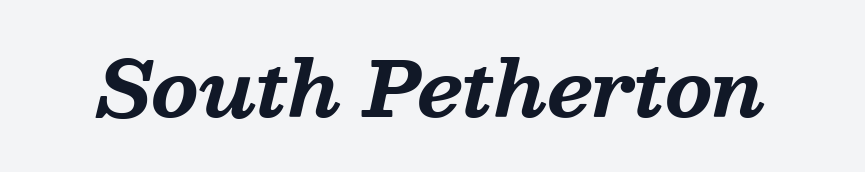
The axis of the letterforms is tilted away from vertical. Proportional: the letters do not fall into vertical columns. Words appear dense and cohesive because spacing is normal. Stroke thickness is high; the sample reads as a true bold.
